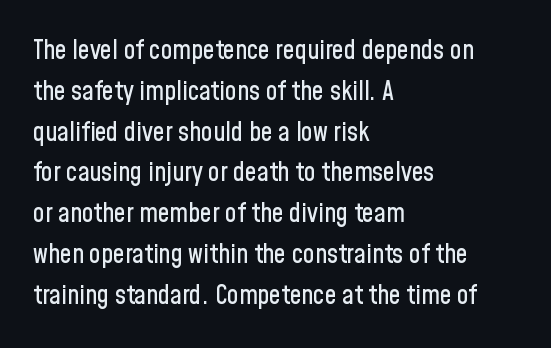
The image shows 26 px text type, upright; set left-aligned, normal line spacing (1.57x), normal letter spacing, not underlined.
